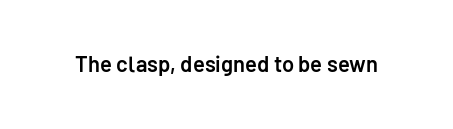
The image shows 22 px text type, upright; set normal letter spacing, not underlined.
